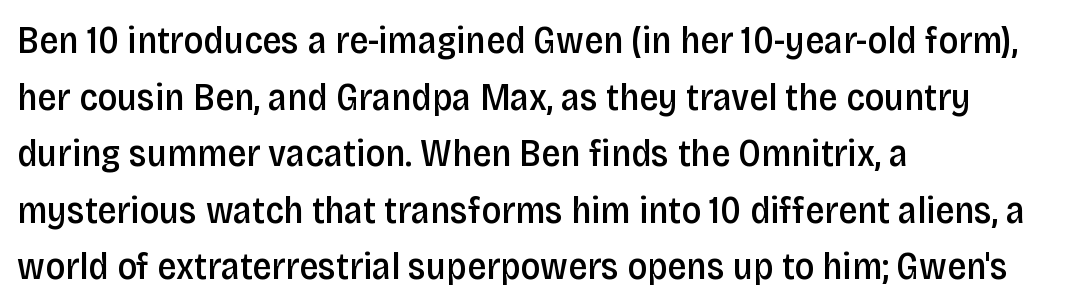
Q: Is the text bold? A: Semi-bold.
Q: Is the text italic (slanted)? A: No, it is upright.
Q: Is the typeface a serif or a sans-serif typeface? A: Sans-serif.
Q: Is the text underlined? A: No.
Q: How is the paragraph aligned? A: Left-aligned.
Q: Is the spacing between letters normal or unusually wide? A: Normal.
Q: Is the spacing between lines tight, normal or loose? A: Normal.
Q: Width (condensed, normal, or wide)? A: Condensed.
Q: Stroke contrast? A: Low.
Q: x-height? A: Large.
Q: Monospaced? A: No.
